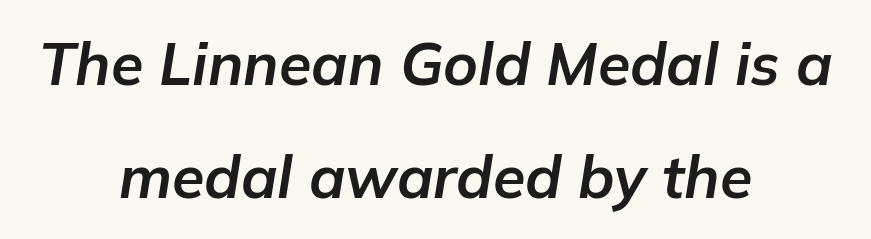
{"italic": "yes", "lean": "right", "slant_degrees": 9, "bold": "yes", "weight": "bold", "width": "normal", "stroke_contrast": "low", "x_height": "medium", "monospaced": "no", "underline": "no", "align": "center", "line_spacing": "loose", "line_spacing_ratio": 1.92, "letter_spacing": "normal", "letter_spacing_em": 0.0, "glyph_px": 59}
